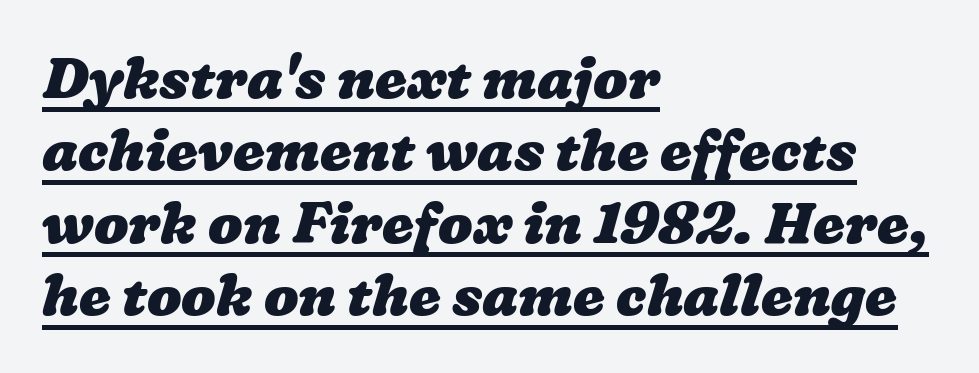
Q: Is the text bold? A: Yes.
Q: Is the text underlined? A: Yes.
Q: How is the paragraph aligned? A: Left-aligned.
Q: Is the spacing between letters normal or unusually wide? A: Normal.
Q: Is the spacing between lines tight, normal or loose? A: Normal.
Q: Width (condensed, normal, or wide)? A: Wide.
Q: Stroke contrast? A: Low.
Q: x-height? A: Medium.
Q: Monospaced? A: No.
